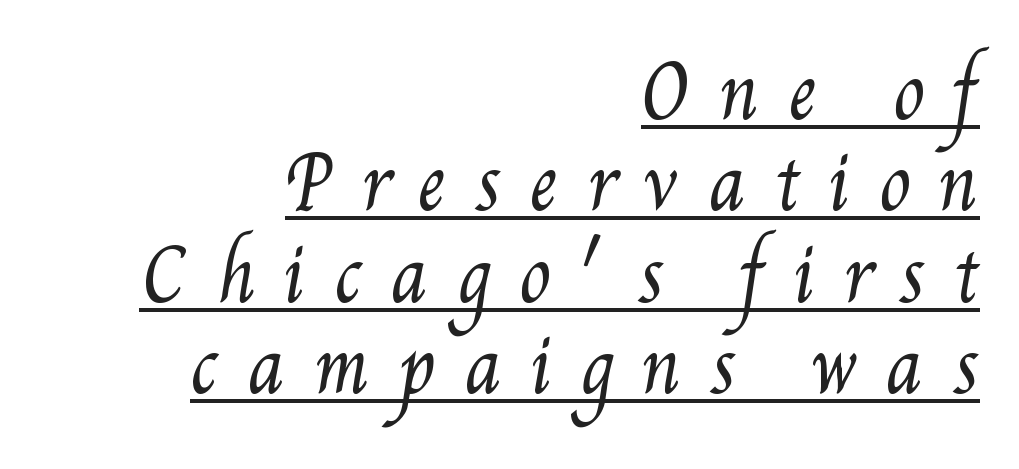
{"bold": "no", "weight": "regular", "width": "condensed", "stroke_contrast": "medium", "x_height": "small", "monospaced": "no", "underline": "yes", "align": "right", "line_spacing": "normal", "line_spacing_ratio": 1.27, "letter_spacing": "wide", "letter_spacing_em": 0.39, "glyph_px": 72}
